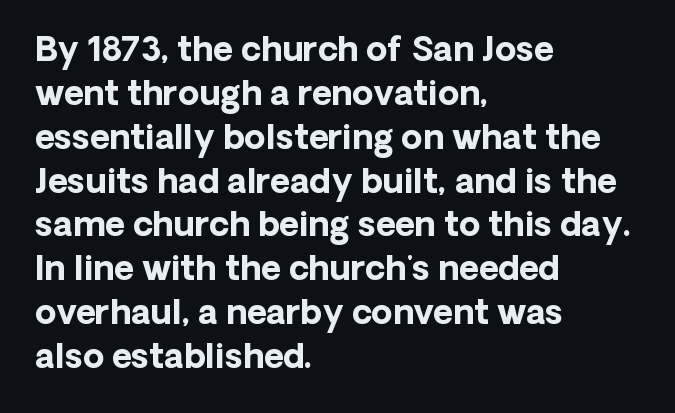
The lettering holds an erect, upright posture throughout. Typesetter's note: full bold, strokes at maximum text heaviness. A student would call this left alignment; a typographer would say flush left, rag right. Do the characters align in a grid? No, the font is proportional. Students, observe: this is what conventionally led text looks like.
